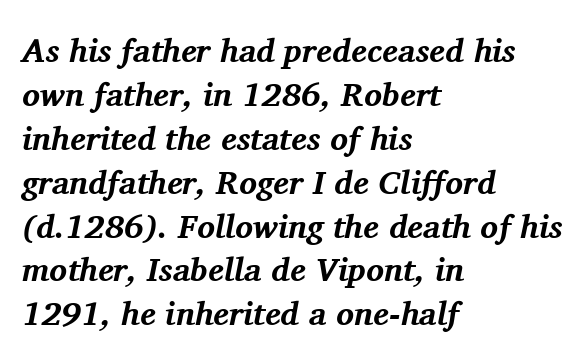
{"serif": "yes", "italic": "yes", "lean": "right", "slant_degrees": 11, "bold": "yes", "weight": "bold", "width": "normal", "stroke_contrast": "medium", "x_height": "medium", "monospaced": "no", "underline": "no", "align": "left", "line_spacing": "normal", "line_spacing_ratio": 1.33, "letter_spacing": "normal", "letter_spacing_em": 0.0, "glyph_px": 33}
